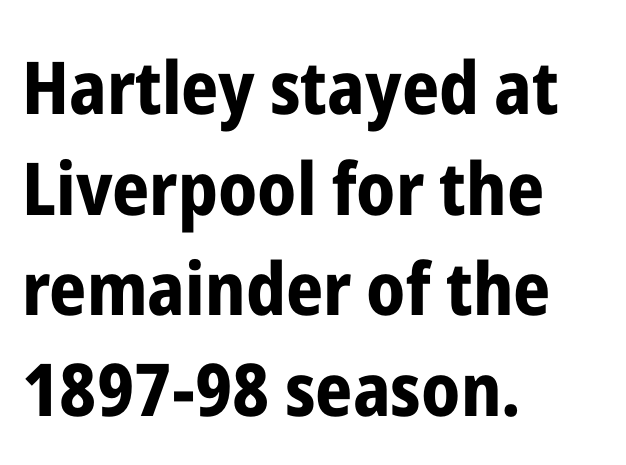
Q: Is the text bold? A: Yes.
Q: Is the text italic (slanted)? A: No, it is upright.
Q: Is the typeface a serif or a sans-serif typeface? A: Sans-serif.
Q: Is the text underlined? A: No.
Q: How is the paragraph aligned? A: Left-aligned.
Q: Is the spacing between letters normal or unusually wide? A: Normal.
Q: Is the spacing between lines tight, normal or loose? A: Normal.
Q: Width (condensed, normal, or wide)? A: Condensed.
Q: Stroke contrast? A: Low.
Q: x-height? A: Medium.
Q: Monospaced? A: No.
